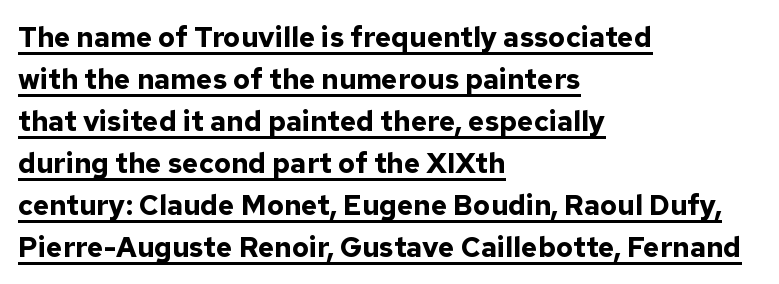
This is the regular roman posture of the typeface. Short note: letters normally spaced. The string is rendered with underlining switched on. A student would call this left alignment; a typographer would say flush left, rag right. Each letter's strokes conclude bluntly, with no projecting serifs. These words are printed bold, with thick strokes throughout.
